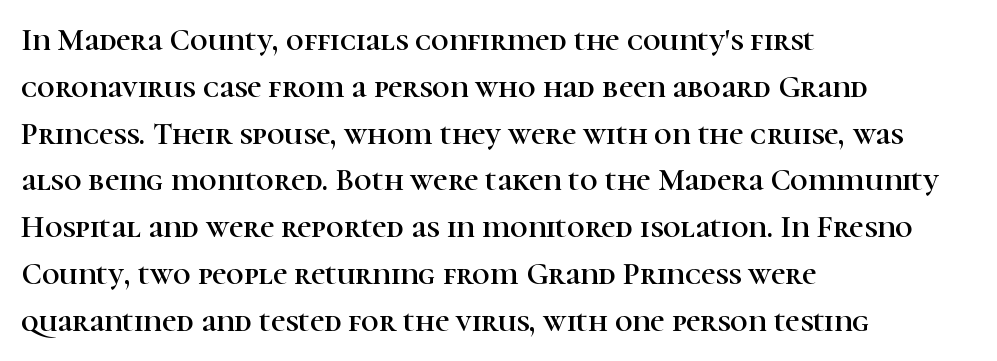
{"serif": "yes", "italic": "no", "width": "normal", "stroke_contrast": "high", "x_height": "medium", "monospaced": "no", "underline": "no", "align": "left", "line_spacing": "normal", "line_spacing_ratio": 1.51, "letter_spacing": "normal", "letter_spacing_em": 0.0, "glyph_px": 31}
